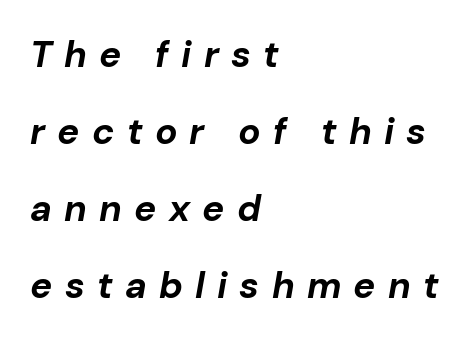
The image shows 37 px bold type, italic (leaning right); set left-aligned, loose line spacing (2.08x), unusually wide letter spacing (+0.33 em), not underlined; low stroke contrast and a medium x-height.
